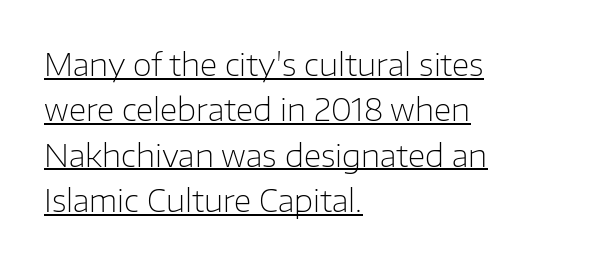
Q: Is the text bold? A: No.
Q: Is the text italic (slanted)? A: No, it is upright.
Q: Is the typeface a serif or a sans-serif typeface? A: Sans-serif.
Q: Is the text underlined? A: Yes.
Q: How is the paragraph aligned? A: Left-aligned.
Q: Is the spacing between letters normal or unusually wide? A: Normal.
Q: Is the spacing between lines tight, normal or loose? A: Normal.
Q: Width (condensed, normal, or wide)? A: Normal.
Q: Stroke contrast? A: Low.
Q: x-height? A: Medium.
Q: Monospaced? A: No.
